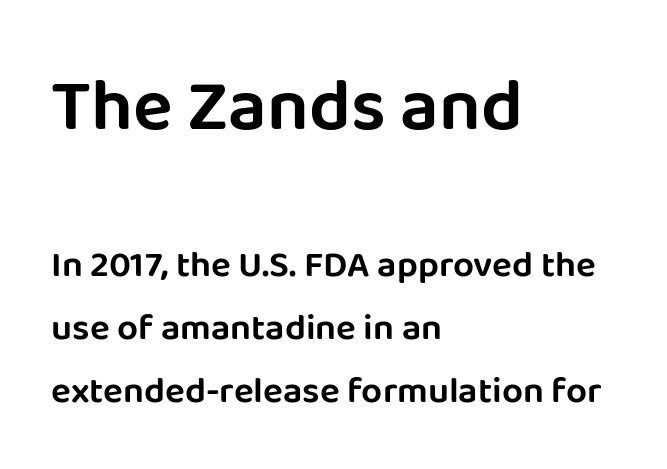
The image shows 74 px sans-serif type, upright; set left-aligned, line spacing 1.71x, normal letter spacing, not underlined; the first (top) block is 2.0x larger; low stroke contrast and a large x-height.
